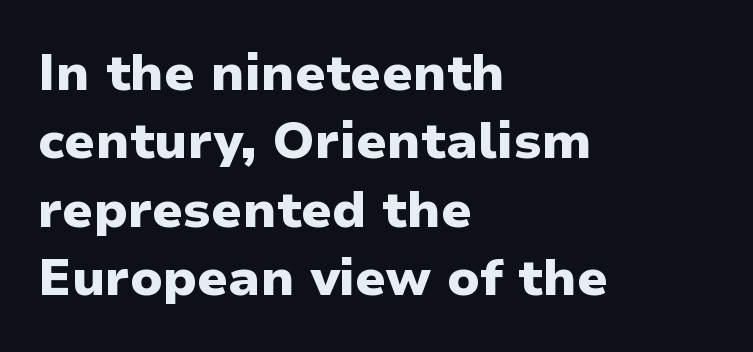
Q: Is the text bold? A: Yes.
Q: Is the text italic (slanted)? A: No, it is upright.
Q: Is the typeface a serif or a sans-serif typeface? A: Sans-serif.
Q: Is the text underlined? A: No.
Q: How is the paragraph aligned? A: Left-aligned.
Q: Is the spacing between letters normal or unusually wide? A: Normal.
Q: Is the spacing between lines tight, normal or loose? A: Normal.
Q: Width (condensed, normal, or wide)? A: Normal.
Q: Stroke contrast? A: Low.
Q: x-height? A: Medium.
Q: Monospaced? A: No.
